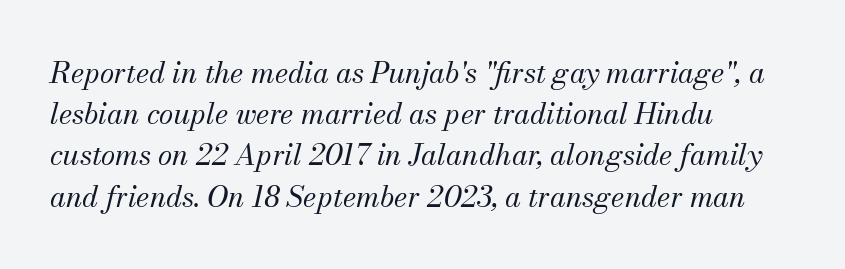
{"serif": "yes", "italic": "yes", "lean": "right", "slant_degrees": 13, "bold": "no", "weight": "regular", "width": "normal", "stroke_contrast": "medium", "x_height": "small", "monospaced": "no", "underline": "no", "align": "left", "line_spacing": "normal", "line_spacing_ratio": 1.42, "letter_spacing": "normal", "letter_spacing_em": 0.0, "glyph_px": 29}
